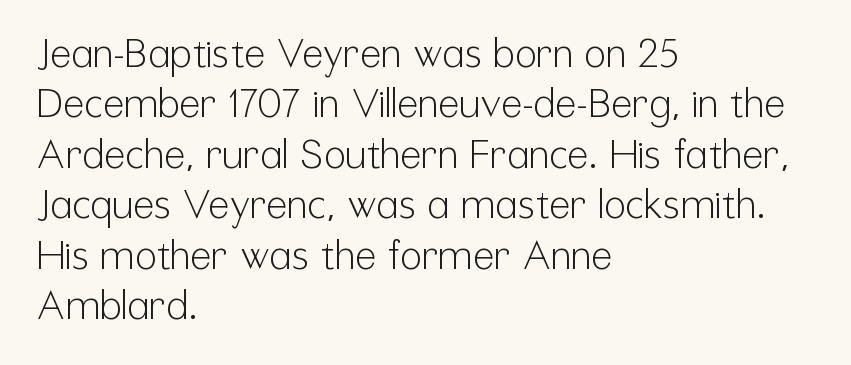
{"serif": "no", "italic": "no", "bold": "no", "weight": "light", "width": "condensed", "stroke_contrast": "low", "x_height": "medium", "monospaced": "no", "underline": "no", "align": "left", "line_spacing": "normal", "line_spacing_ratio": 1.26, "letter_spacing": "normal", "letter_spacing_em": 0.0, "glyph_px": 40}
